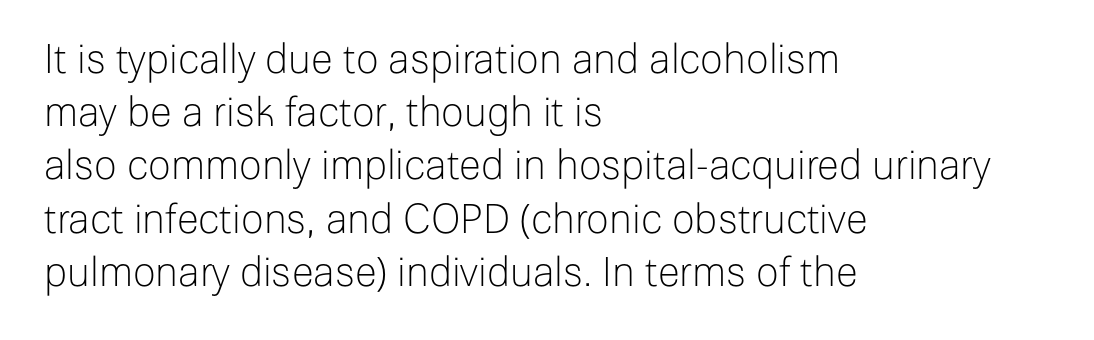
{"serif": "no", "italic": "no", "bold": "no", "weight": "light", "width": "normal", "stroke_contrast": "low", "x_height": "medium", "monospaced": "no", "underline": "no", "align": "left", "line_spacing": "normal", "line_spacing_ratio": 1.33, "letter_spacing": "normal", "letter_spacing_em": 0.0, "glyph_px": 40}
